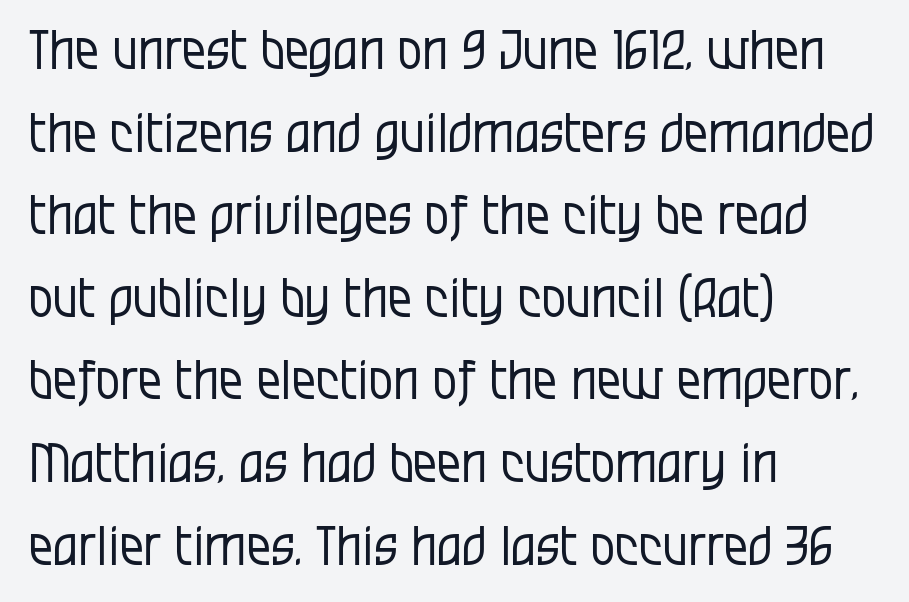
Posture: straight, roman, zero tilt. The passage shown is not bold in any degree. A typesetter would label this face a sans. Looks like regular typesetting: each glyph gets only the width it needs.
